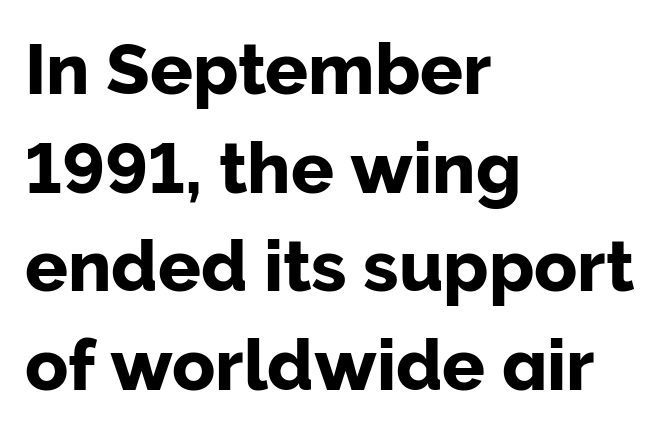
{"serif": "no", "italic": "no", "width": "normal", "stroke_contrast": "low", "x_height": "medium", "monospaced": "no", "underline": "no", "align": "left", "line_spacing": "normal", "line_spacing_ratio": 1.39, "letter_spacing": "normal", "letter_spacing_em": 0.0, "glyph_px": 71}
